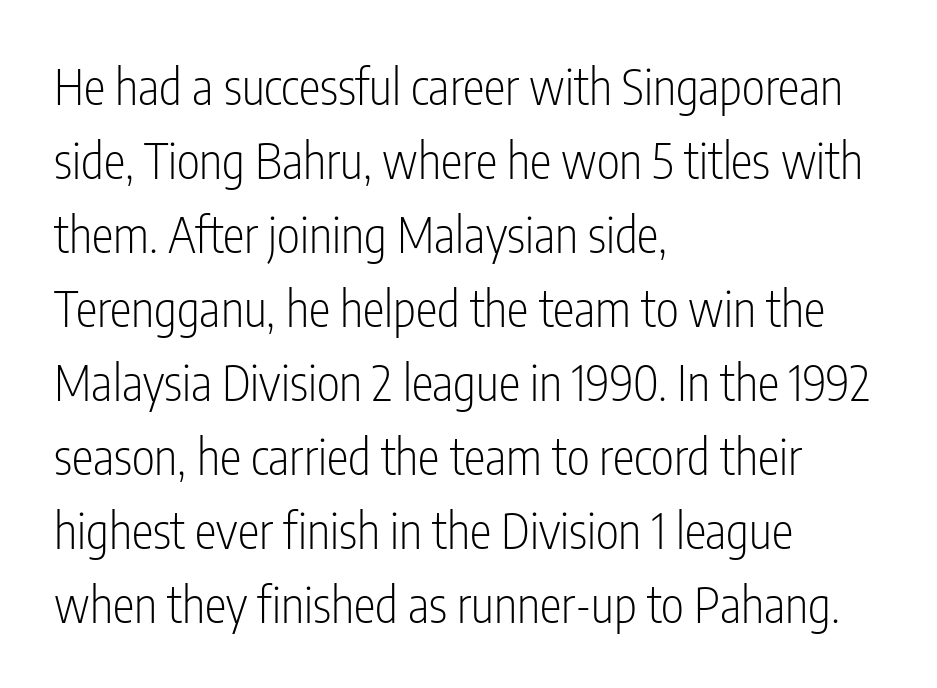
{"serif": "no", "italic": "no", "bold": "no", "weight": "light", "width": "condensed", "stroke_contrast": "low", "x_height": "medium", "monospaced": "no", "underline": "no", "align": "left", "line_spacing": "normal", "line_spacing_ratio": 1.51, "letter_spacing": "normal", "letter_spacing_em": 0.0, "glyph_px": 49}
